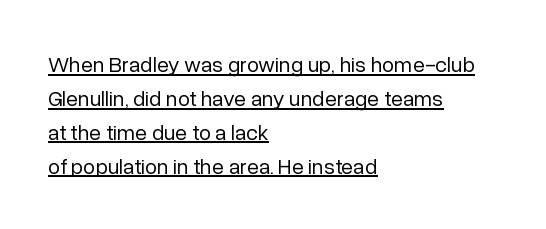
Q: Is the text bold? A: No.
Q: Is the text italic (slanted)? A: No, it is upright.
Q: Is the text underlined? A: Yes.
Q: How is the paragraph aligned? A: Left-aligned.
Q: Is the spacing between letters normal or unusually wide? A: Normal.
Q: Is the spacing between lines tight, normal or loose? A: Normal.
